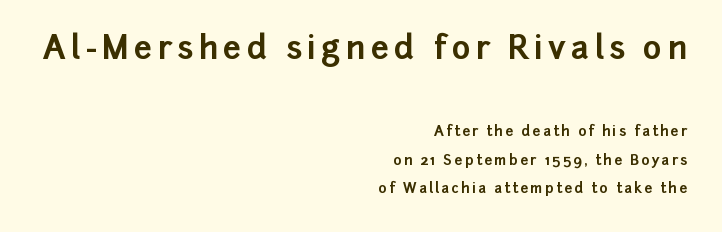
This rendering features lettering with no underline. Is there much room between lines? Yes — plenty of vertical air separates them. Each line ends at the same right margin while the left side varies. This sample uses a sans-serif face. Which chunk is bigger? The first one — the top block dwarfs the bottom.
